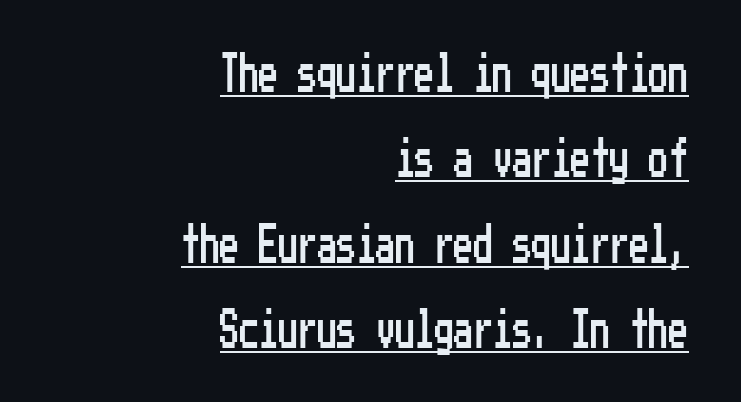
The image shows 39 px condensed sans-serif type, upright; set right-aligned, loose line spacing (2.19x), normal letter spacing, underlined; low stroke contrast and a medium x-height.
